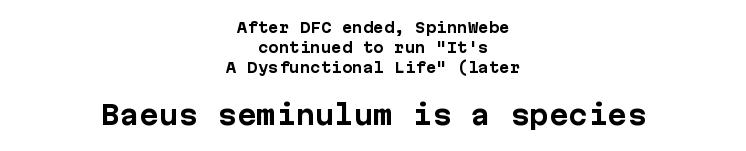
{"italic": "no", "bold": "yes", "underline": "no", "align": "center", "line_spacing": "normal", "line_spacing_ratio": 1.42, "letter_spacing": "normal", "letter_spacing_em": 0.0, "larger_block": "second", "size_ratio": 1.86, "glyph_px": 26}
